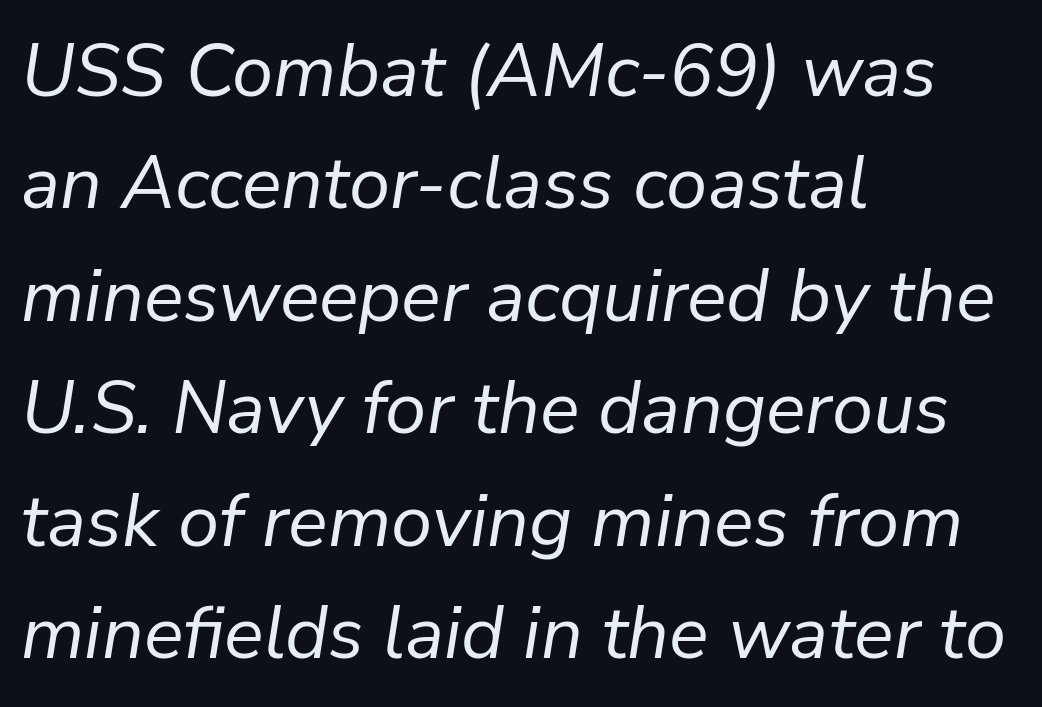
The image shows 74 px regular-weight type, italic (leaning right); set left-aligned, normal line spacing (1.52x), normal letter spacing, not underlined; low stroke contrast and a medium x-height.
